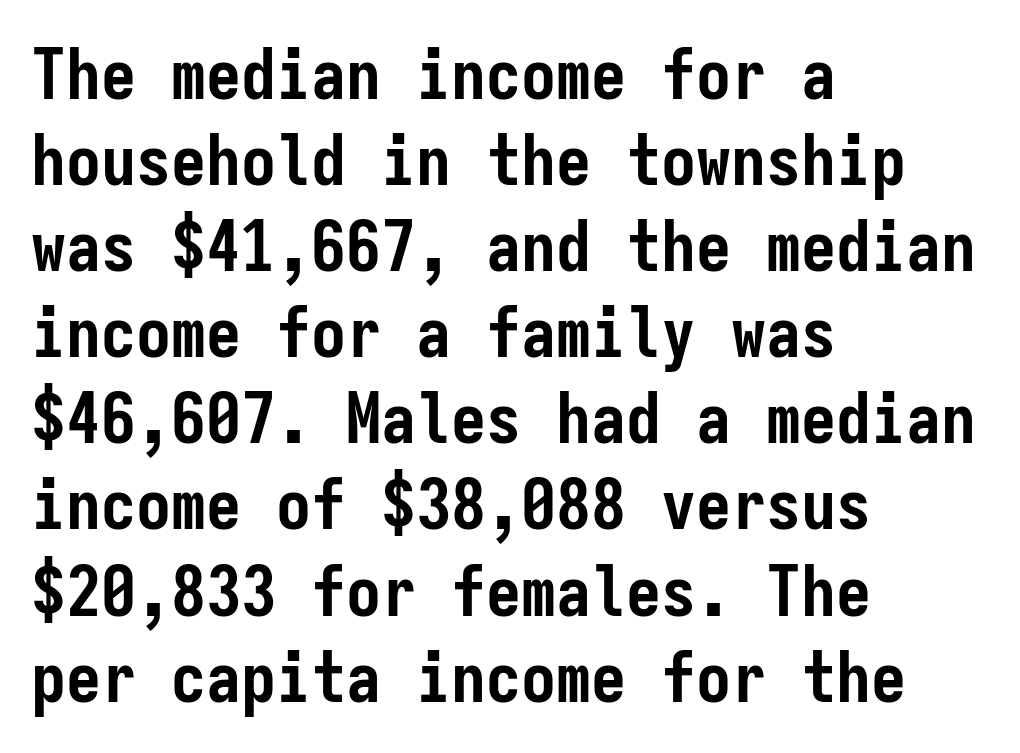
Q: Is the text bold? A: Yes.
Q: Is the text italic (slanted)? A: No, it is upright.
Q: Is the typeface a serif or a sans-serif typeface? A: Sans-serif.
Q: Is the text underlined? A: No.
Q: How is the paragraph aligned? A: Left-aligned.
Q: Is the spacing between letters normal or unusually wide? A: Normal.
Q: Width (condensed, normal, or wide)? A: Condensed.
Q: Stroke contrast? A: Low.
Q: x-height? A: Medium.
Q: Monospaced? A: Yes.
